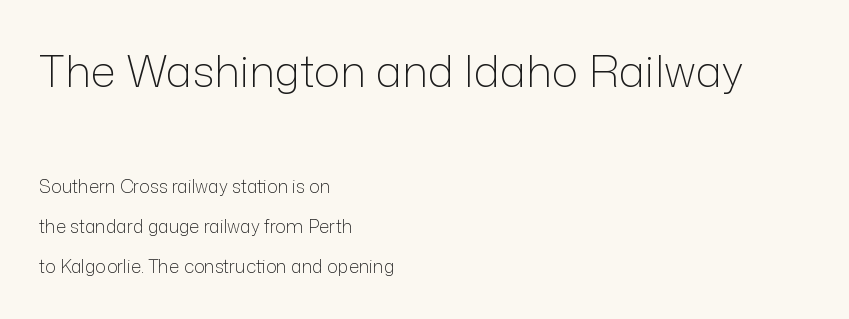
Notice how the passage keeps a crisp vertical edge on the left only. The earlier block is typeset at a bigger size than the later block. These lines are composed in type without serifs. A typesetter would call this leading open, well beyond the default.
